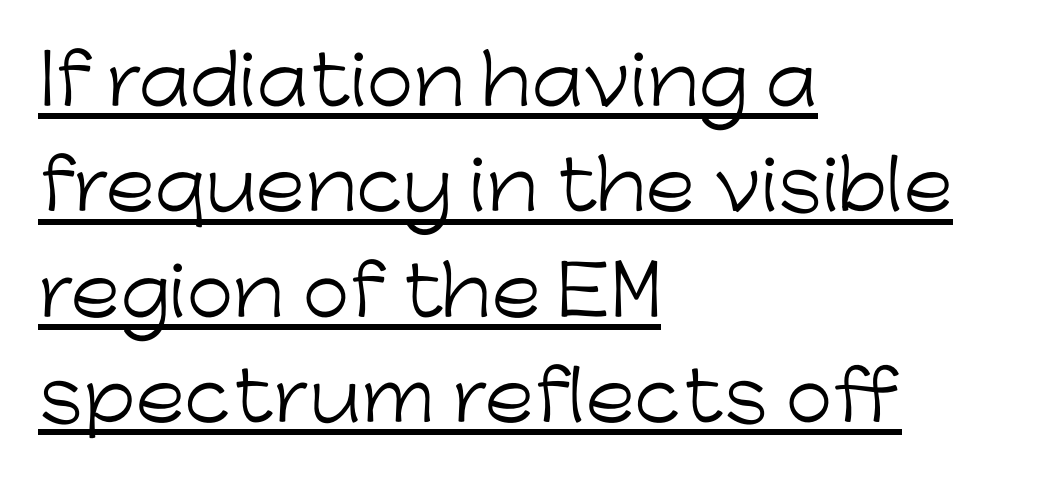
The image shows 68 px light sans-serif type, upright; set left-aligned, normal line spacing (1.55x), normal letter spacing, underlined; low stroke contrast and a medium x-height.
